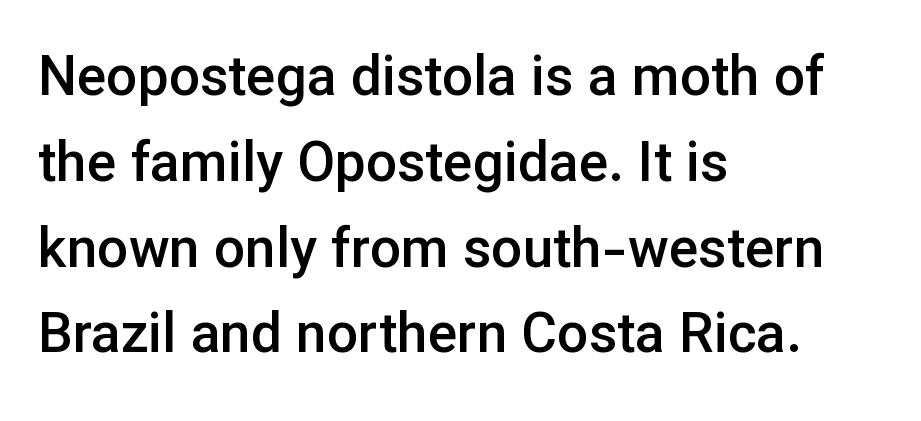
The rows are spaced the way most documents space them. You could not count columns in this text — the font is proportionally spaced. The characters display no serif detailing; their extremities are plain. The rag falls on the right side of this text block. Rendered with straight, roman letterforms.
